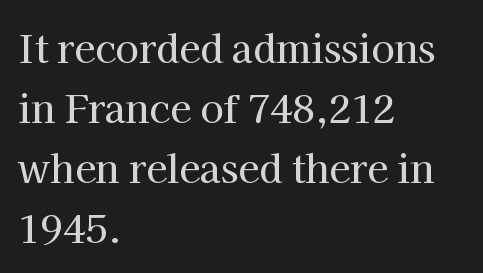
{"serif": "yes", "italic": "no", "width": "normal", "stroke_contrast": "high", "x_height": "medium", "monospaced": "no", "underline": "no", "align": "left", "line_spacing": "normal", "line_spacing_ratio": 1.58, "letter_spacing": "normal", "letter_spacing_em": 0.0, "glyph_px": 38}
